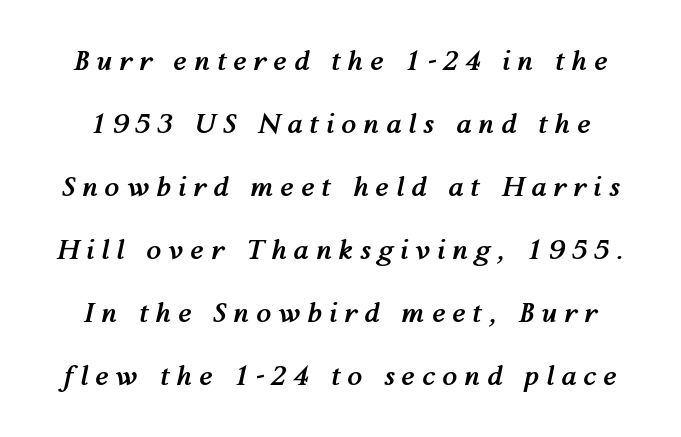
Q: Is the text bold? A: Yes.
Q: Is the text italic (slanted)? A: Yes, it leans right by about 12 degrees.
Q: Is the text underlined? A: No.
Q: Is the spacing between letters normal or unusually wide? A: Unusually wide.
Q: Is the spacing between lines tight, normal or loose? A: Loose.
